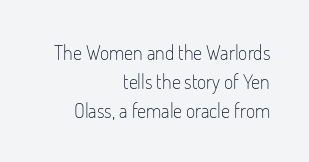
Line endings align vertically; line beginnings do not. Observe the ordinary spacing: letters are neighbours, not strangers. Bare-footed words on every line. This is roman type, the default non-slanted kind. Stroke thickness stays within the range of a standard reading face or lighter. Is there much room between lines? A standard amount, neither cramped nor airy.
